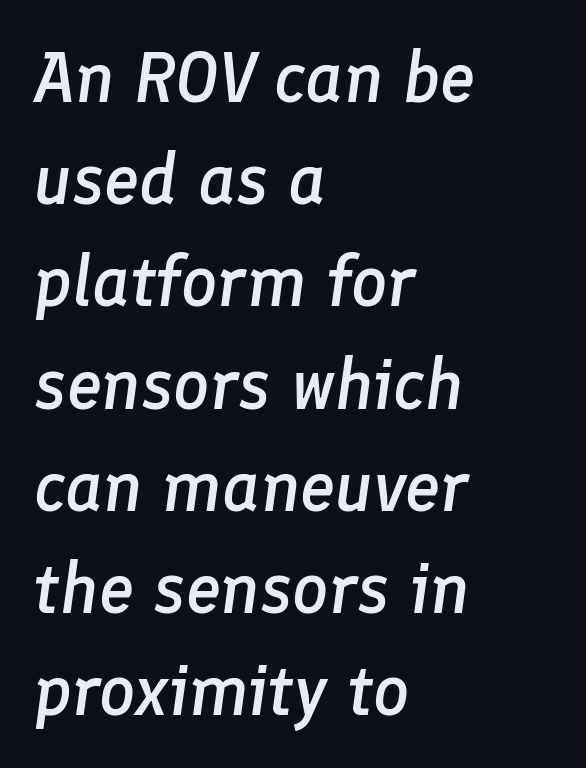
{"italic": "yes", "lean": "right", "slant_degrees": 8, "bold": "semi", "weight": "semibold", "width": "normal", "stroke_contrast": "low", "x_height": "medium", "monospaced": "no", "underline": "no", "align": "left", "line_spacing": "normal", "line_spacing_ratio": 1.44, "letter_spacing": "normal", "letter_spacing_em": 0.0, "glyph_px": 71}
